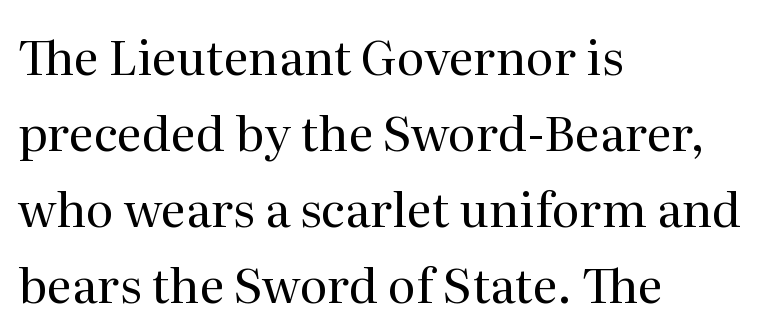
{"serif": "yes", "italic": "no", "bold": "no", "weight": "regular", "width": "normal", "stroke_contrast": "medium", "x_height": "medium", "monospaced": "no", "underline": "no", "align": "left", "line_spacing": "normal", "line_spacing_ratio": 1.58, "letter_spacing": "normal", "letter_spacing_em": 0.0, "glyph_px": 48}
